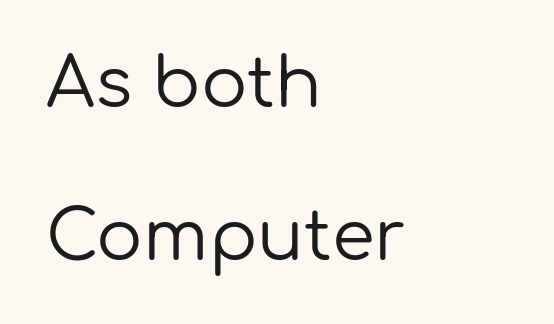
Widely set lines give the paragraph a tall, airy silhouette. Clear beneath every line of the passage. The characters display no serif detailing; their extremities are plain. Do the characters align in a grid? No, the font is proportional. Is there any slant? The stems are plumb.
